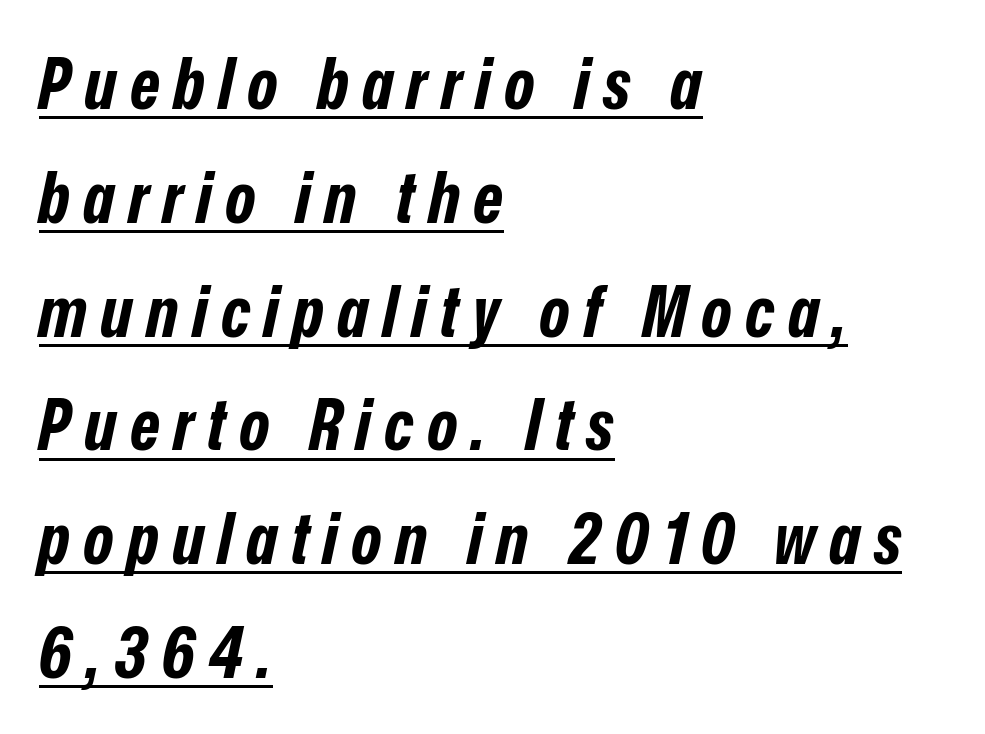
{"italic": "yes", "lean": "right", "slant_degrees": 12, "bold": "yes", "weight": "bold", "width": "condensed", "stroke_contrast": "low", "x_height": "medium", "monospaced": "no", "underline": "yes", "align": "left", "line_spacing": "normal", "line_spacing_ratio": 1.58, "glyph_px": 72}
